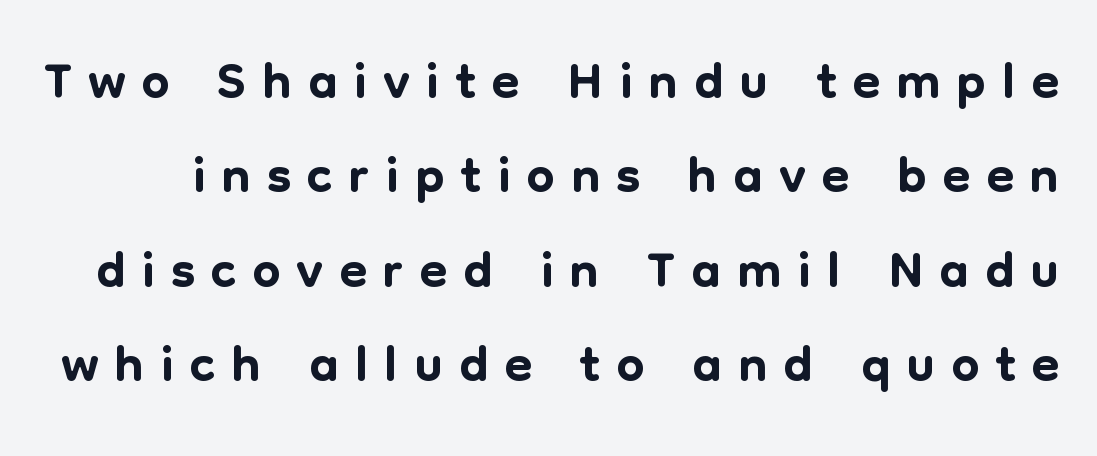
Q: Is the text italic (slanted)? A: No, it is upright.
Q: Is the typeface a serif or a sans-serif typeface? A: Sans-serif.
Q: Is the text underlined? A: No.
Q: Is the spacing between letters normal or unusually wide? A: Unusually wide.
Q: Width (condensed, normal, or wide)? A: Normal.
Q: Stroke contrast? A: Low.
Q: x-height? A: Medium.
Q: Monospaced? A: No.
